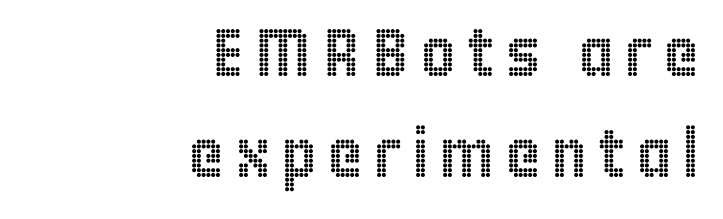
{"italic": "no", "width": "condensed", "x_height": "large", "monospaced": "no", "underline": "no", "align": "right", "line_spacing": "normal", "line_spacing_ratio": 1.49, "glyph_px": 68}
